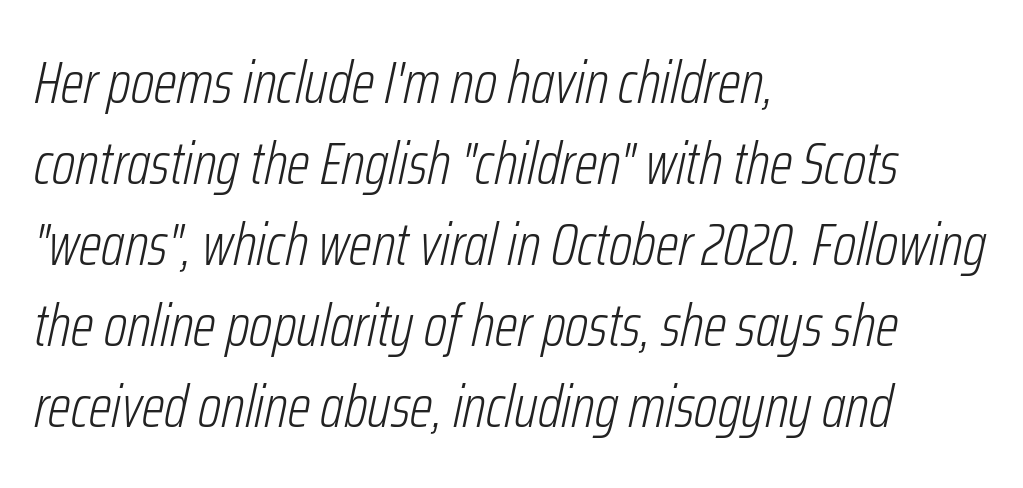
{"italic": "yes", "lean": "right", "slant_degrees": 12, "bold": "no", "weight": "light", "width": "condensed", "stroke_contrast": "low", "x_height": "medium", "monospaced": "no", "underline": "no", "align": "left", "line_spacing": "normal", "line_spacing_ratio": 1.35, "letter_spacing": "normal", "letter_spacing_em": 0.0, "glyph_px": 60}
